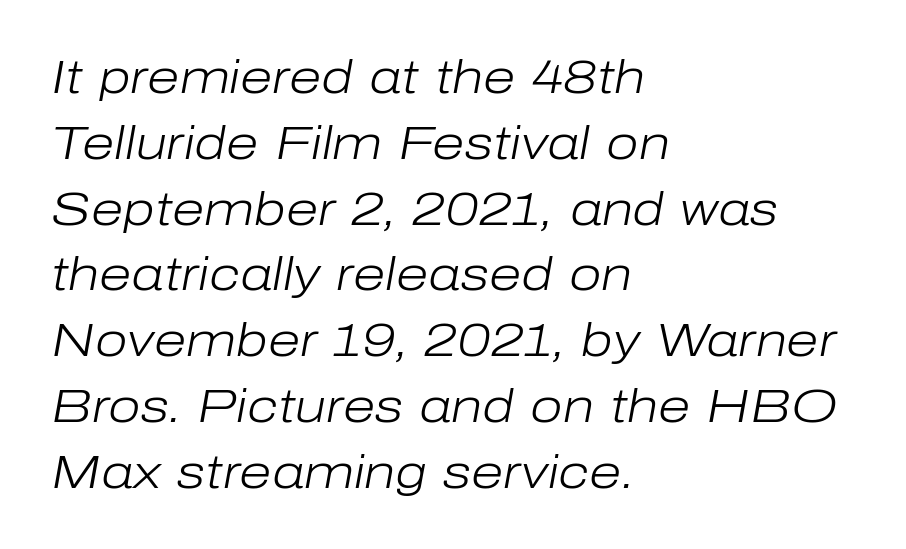
The image shows 47 px light type, italic (leaning right); set left-aligned, normal line spacing (1.4x), normal letter spacing, not underlined; low stroke contrast and a medium x-height.
